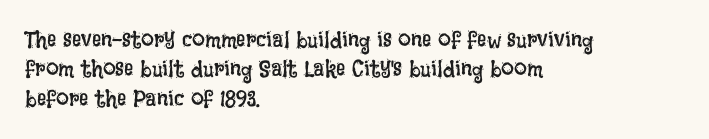
It's the straight-up-and-down kind of type. The face used here is rendered with its standard letterfit. The setting favours the left margin, as ordinary paragraphs usually do. This is not heavy type; no bold has been used. Interline gaps are of average width in this sample.
